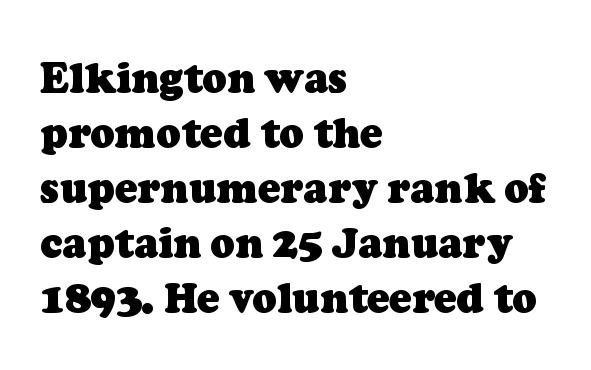
This sample has the flowing, uneven cadence of proportional lettering. Compared with a centered layout, this one pins lines to the left instead. Heft: maximum for text — a bold. Characters follow at the spacing the type designer built in. Baseline-to-baseline distance is the conventional proportion of letter height.
